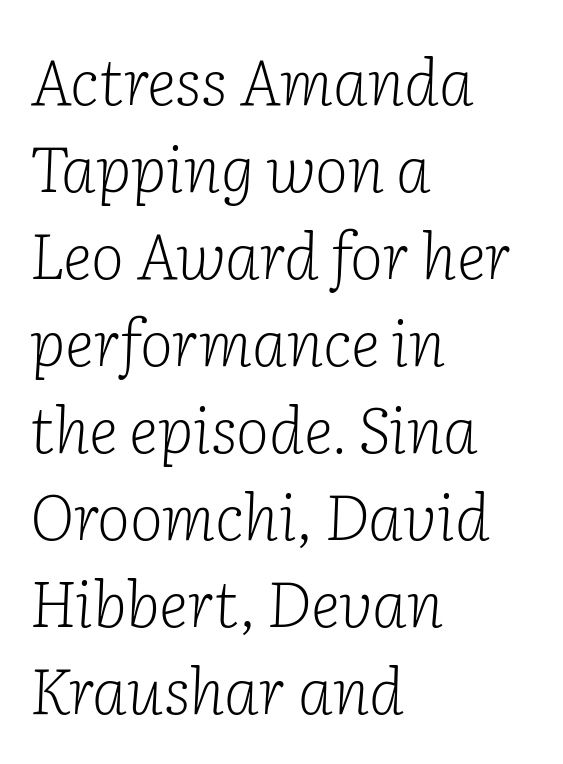
Compared with a centered layout, this one pins lines to the left instead. The letters advance in unequal steps, a hallmark of proportional type. Summary of weight: not heavy and not bold. Plain, unruled lines of type. The line-height multiplier appears to be the usual default. Observe the ordinary spacing: letters are neighbours, not strangers.
